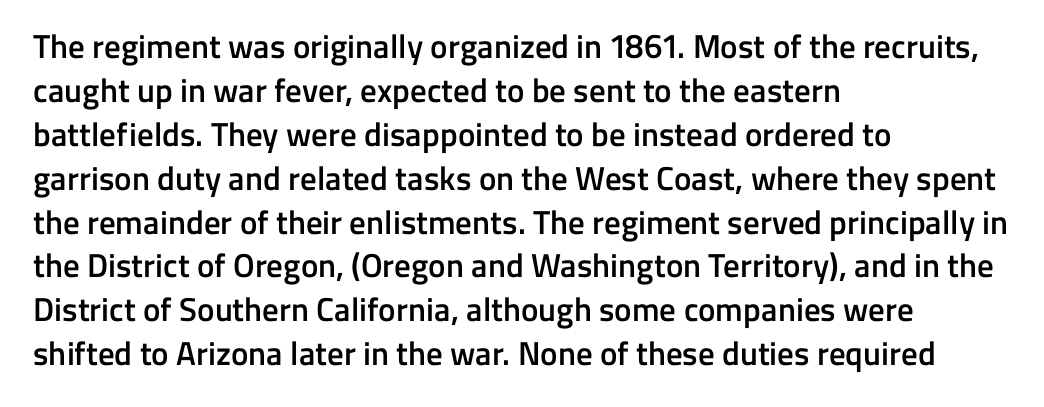
The image shows 33 px semibold sans-serif type, upright; set left-aligned, normal line spacing (1.33x), normal letter spacing, not underlined; low stroke contrast and a medium x-height.
